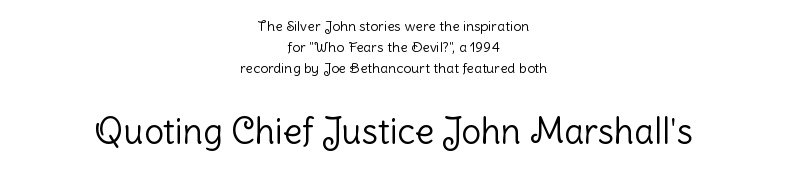
The image shows 35 px light sans-serif type, upright; set centered, normal line spacing (1.5x), normal letter spacing, not underlined; the second (bottom) block is 2.5x larger; low stroke contrast and a medium x-height.
